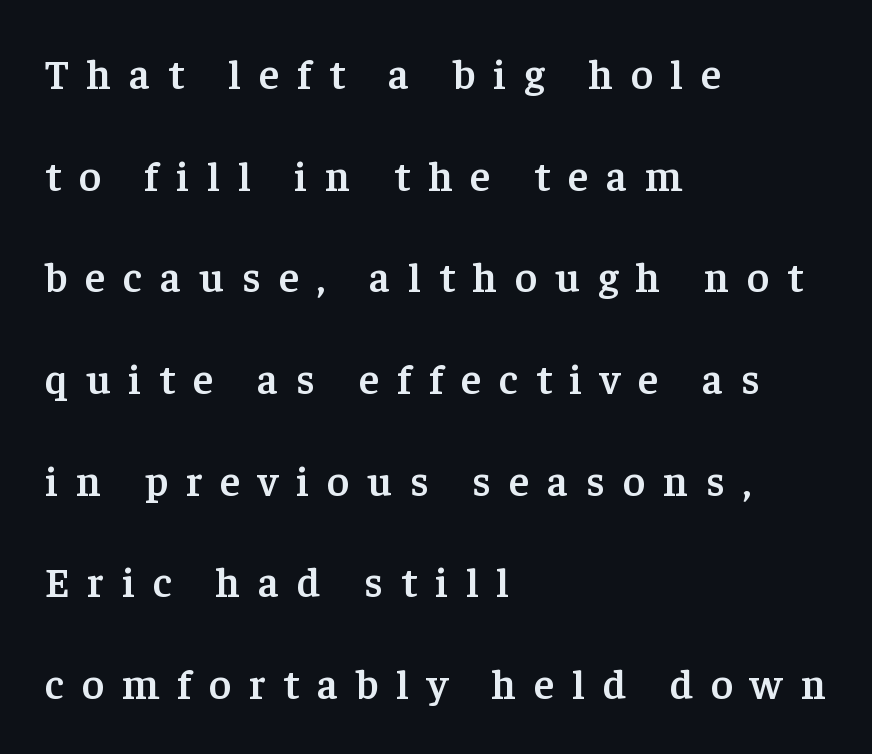
These lines stack with their left ends in a neat column. The lettering holds an erect, upright posture throughout. The tracking jumps out immediately: characters are airy and widely separated. A somewhat darkened texture: the type is semibold rather than bold. The space between consecutive lines is lavish.
